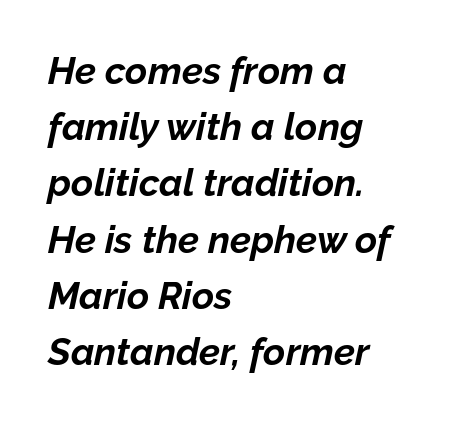
Characters follow at the spacing the type designer built in. The glyphs are unaccompanied by any horizontal stroke below them. Each line starts at the same left margin while the right side varies. Notice how descenders clear the ascenders below comfortably — that's standard leading.
